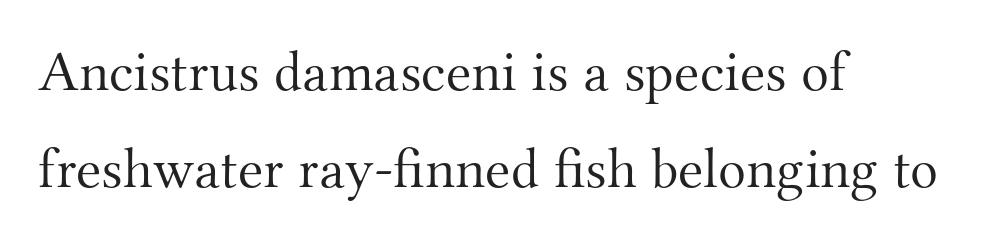
Serifs: yes, visible at the terminals of the letterforms. Words appear dense and cohesive because spacing is normal. One glance says typical: line gaps are just what's usual. This rendering features lettering with no underline. Spacing verdict: proportional, widths tailored to each character. A quiet, ordinary-to-light weight characterises the typeface.
